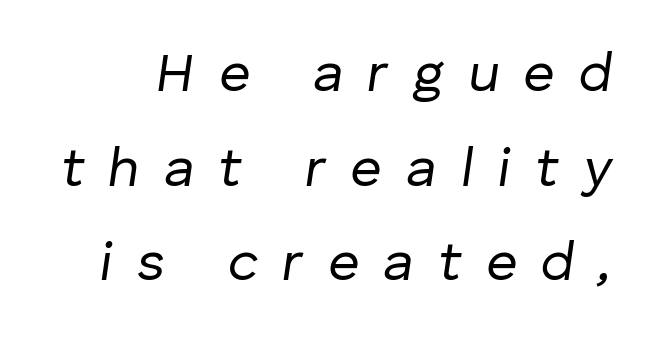
The image shows 55 px regular-weight type, italic (leaning right); set line spacing 1.72x, unusually wide letter spacing (+0.44 em), not underlined; low stroke contrast and a medium x-height.
